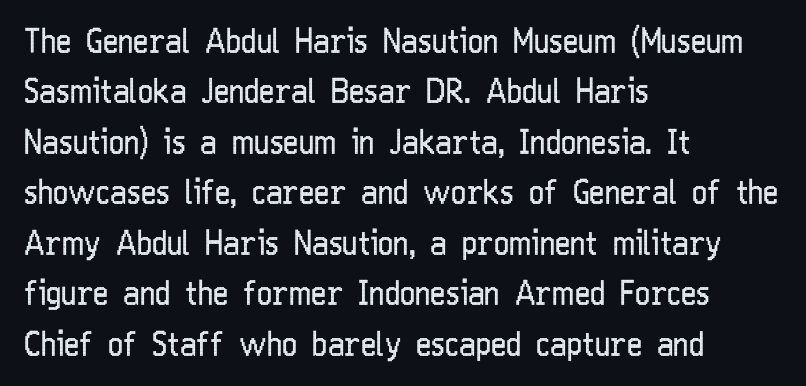
{"serif": "no", "italic": "no", "bold": "no", "weight": "regular", "width": "condensed", "stroke_contrast": "low", "x_height": "medium", "monospaced": "no", "underline": "no", "align": "left", "line_spacing": "normal", "line_spacing_ratio": 1.53, "letter_spacing": "normal", "letter_spacing_em": 0.0, "glyph_px": 33}
